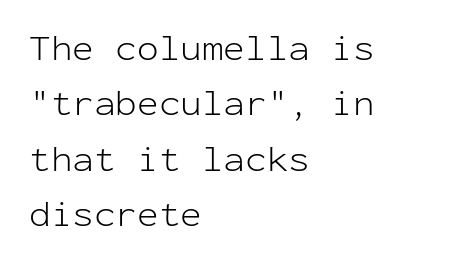
The image shows 36 px light sans-serif type, upright, monospaced; set left-aligned, normal line spacing (1.54x), normal letter spacing, not underlined; low stroke contrast and a medium x-height.
